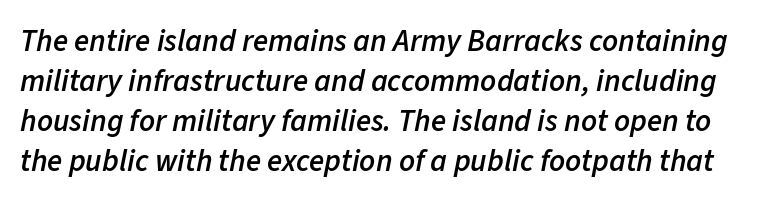
The image shows 31 px semibold type, italic (leaning right); set normal line spacing (1.29x), normal letter spacing, not underlined; low stroke contrast and a medium x-height.
